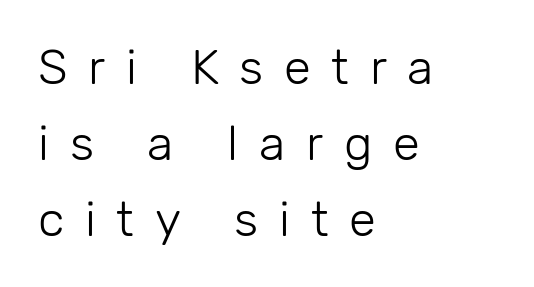
Q: Is the text bold? A: No.
Q: Is the text italic (slanted)? A: No, it is upright.
Q: Is the typeface a serif or a sans-serif typeface? A: Sans-serif.
Q: Is the text underlined? A: No.
Q: How is the paragraph aligned? A: Left-aligned.
Q: Is the spacing between letters normal or unusually wide? A: Unusually wide.
Q: Is the spacing between lines tight, normal or loose? A: Normal.
Q: Width (condensed, normal, or wide)? A: Normal.
Q: Stroke contrast? A: Low.
Q: x-height? A: Medium.
Q: Monospaced? A: No.
